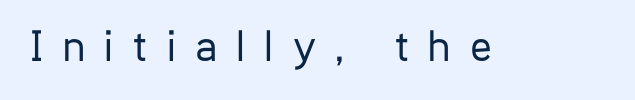
{"serif": "no", "italic": "no", "bold": "no", "weight": "regular", "width": "condensed", "stroke_contrast": "low", "x_height": "medium", "monospaced": "no", "underline": "no", "letter_spacing": "wide", "letter_spacing_em": 0.43, "glyph_px": 45}
